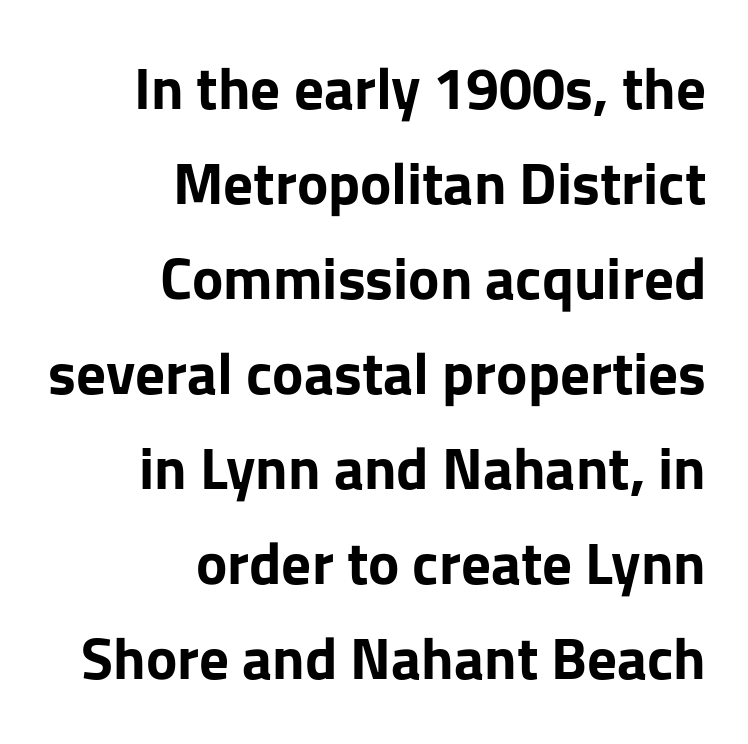
Q: Is the text bold? A: Yes.
Q: Is the text italic (slanted)? A: No, it is upright.
Q: Is the typeface a serif or a sans-serif typeface? A: Sans-serif.
Q: Is the text underlined? A: No.
Q: How is the paragraph aligned? A: Right-aligned.
Q: Is the spacing between letters normal or unusually wide? A: Normal.
Q: Is the spacing between lines tight, normal or loose? A: Normal.
Q: Width (condensed, normal, or wide)? A: Normal.
Q: Stroke contrast? A: Low.
Q: x-height? A: Medium.
Q: Monospaced? A: No.
